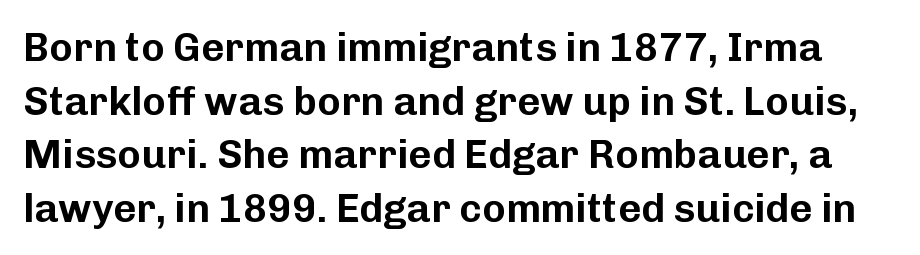
Font category for this specimen: sans-serif. Do the letters lean? They stand straight. Is there much room between lines? A standard amount, neither cramped nor airy. Beneath every word, the page is bare. Think of a printed novel: that variable character pitch is what you see here.
